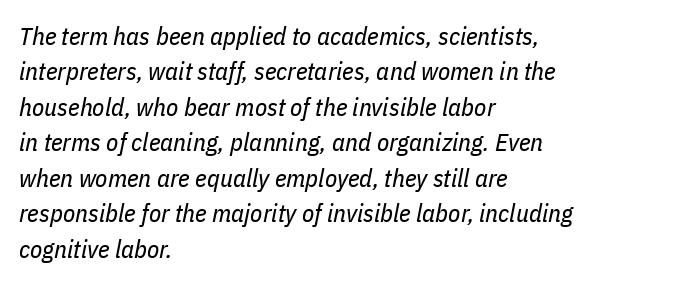
{"italic": "yes", "lean": "right", "slant_degrees": 11, "bold": "no", "underline": "no", "align": "left", "line_spacing": "normal", "line_spacing_ratio": 1.42, "letter_spacing": "normal", "letter_spacing_em": 0.0, "glyph_px": 25}
